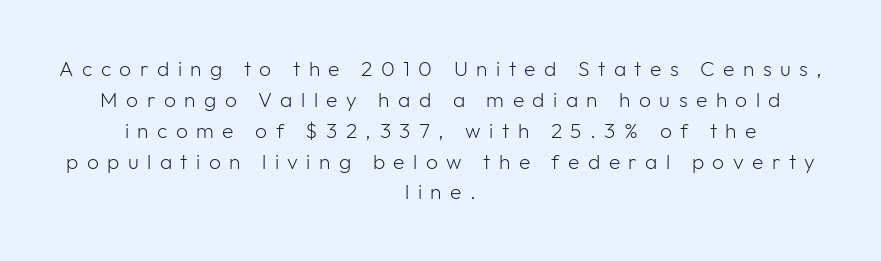
The image shows 21 px text type, upright; set centered, normal line spacing (1.47x), unusually wide letter spacing (+0.4 em), not underlined.
